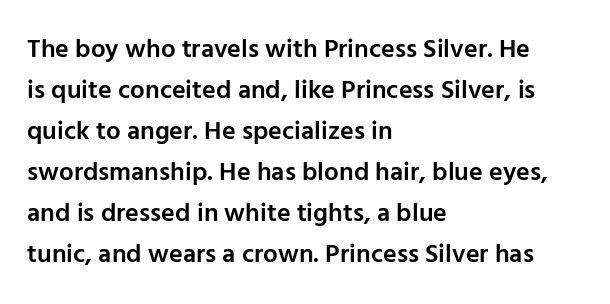
Q: Is the text bold? A: Semi-bold.
Q: Is the text italic (slanted)? A: No, it is upright.
Q: Is the text underlined? A: No.
Q: How is the paragraph aligned? A: Left-aligned.
Q: Is the spacing between letters normal or unusually wide? A: Normal.
Q: Is the spacing between lines tight, normal or loose? A: Normal.
